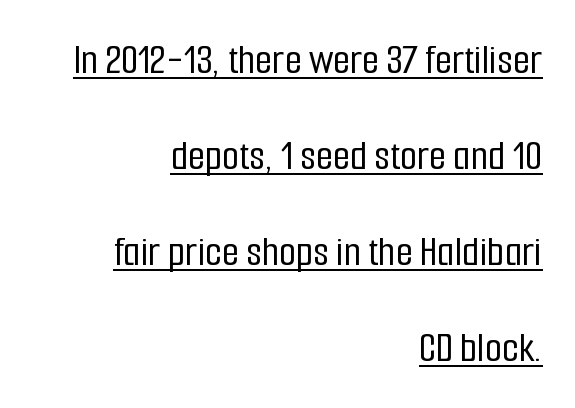
The image shows 44 px condensed sans-serif type, upright; set right-aligned, loose line spacing (2.18x), normal letter spacing, underlined; low stroke contrast and a medium x-height.
